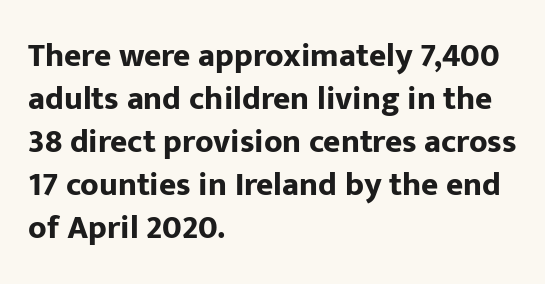
Q: Is the text bold? A: Yes.
Q: Is the text italic (slanted)? A: No, it is upright.
Q: Is the typeface a serif or a sans-serif typeface? A: Sans-serif.
Q: Is the text underlined? A: No.
Q: How is the paragraph aligned? A: Left-aligned.
Q: Is the spacing between letters normal or unusually wide? A: Normal.
Q: Is the spacing between lines tight, normal or loose? A: Normal.
Q: Width (condensed, normal, or wide)? A: Normal.
Q: Stroke contrast? A: Low.
Q: x-height? A: Medium.
Q: Monospaced? A: No.
